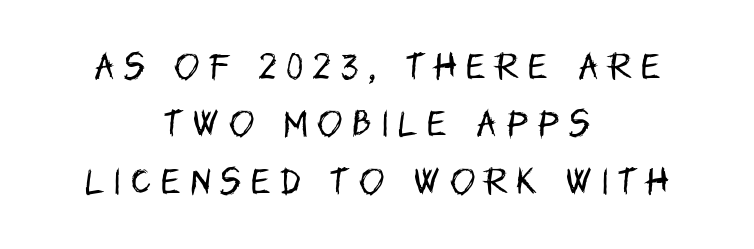
{"serif": "no", "italic": "no", "bold": "no", "weight": "regular", "width": "condensed", "stroke_contrast": "low", "x_height": "large", "monospaced": "no", "underline": "no", "align": "center", "line_spacing": "loose", "line_spacing_ratio": 1.91, "letter_spacing": "wide", "letter_spacing_em": 0.33, "glyph_px": 30}
